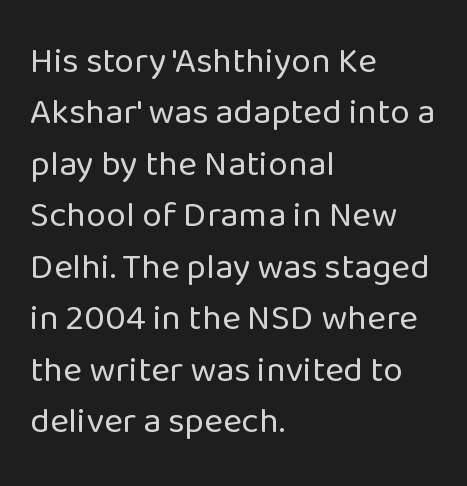
Q: Is the text bold? A: No.
Q: Is the text italic (slanted)? A: No, it is upright.
Q: Is the typeface a serif or a sans-serif typeface? A: Sans-serif.
Q: Is the text underlined? A: No.
Q: How is the paragraph aligned? A: Left-aligned.
Q: Is the spacing between letters normal or unusually wide? A: Normal.
Q: Is the spacing between lines tight, normal or loose? A: Normal.
Q: Width (condensed, normal, or wide)? A: Normal.
Q: Stroke contrast? A: Low.
Q: x-height? A: Medium.
Q: Monospaced? A: No.
